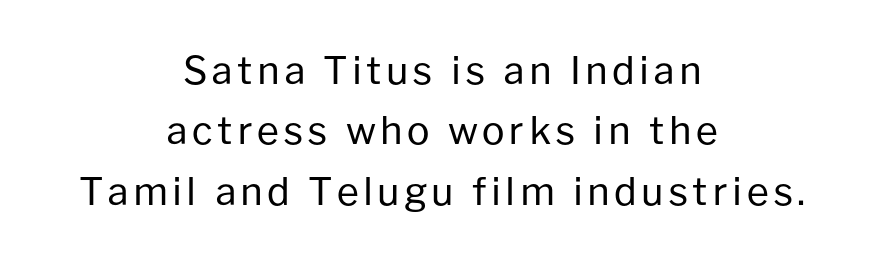
The image shows 38 px regular-weight sans-serif type, upright; set centered, normal line spacing (1.59x), not underlined; low stroke contrast and a medium x-height.
